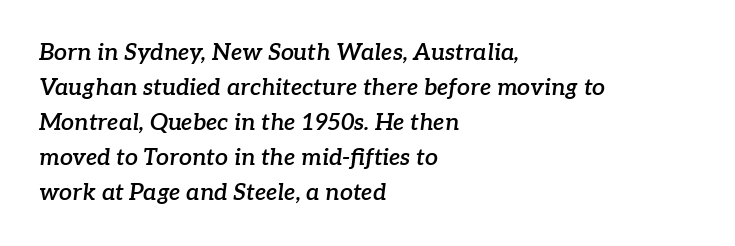
{"italic": "yes", "lean": "right", "slant_degrees": 7, "bold": "semi", "underline": "no", "align": "left", "line_spacing": "normal", "line_spacing_ratio": 1.52, "letter_spacing": "normal", "letter_spacing_em": 0.0, "glyph_px": 23}
